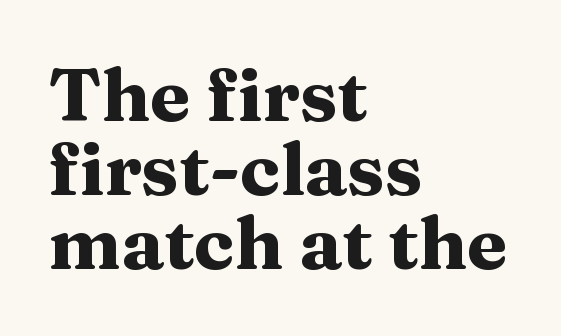
{"serif": "yes", "italic": "no", "bold": "yes", "weight": "heavy", "width": "wide", "stroke_contrast": "medium", "x_height": "medium", "monospaced": "no", "underline": "no", "align": "left", "line_spacing": "tight", "line_spacing_ratio": 1.0, "letter_spacing": "normal", "letter_spacing_em": 0.0, "glyph_px": 74}
